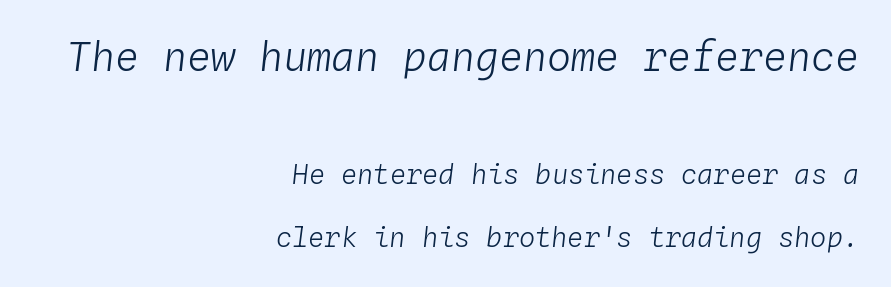
{"italic": "yes", "lean": "right", "slant_degrees": 4, "bold": "no", "weight": "light", "width": "normal", "stroke_contrast": "low", "x_height": "medium", "monospaced": "yes", "underline": "no", "align": "right", "line_spacing": "loose", "line_spacing_ratio": 2.33, "letter_spacing": "normal", "letter_spacing_em": 0.0, "larger_block": "first", "size_ratio": 1.48, "glyph_px": 40}
